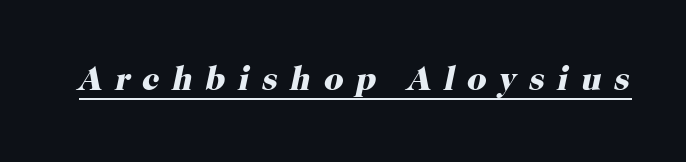
Q: Is the text bold? A: Yes.
Q: Is the text italic (slanted)? A: Yes, it leans right by about 12 degrees.
Q: Is the typeface a serif or a sans-serif typeface? A: Serif.
Q: Is the text underlined? A: Yes.
Q: Is the spacing between letters normal or unusually wide? A: Unusually wide.
Q: Width (condensed, normal, or wide)? A: Normal.
Q: Stroke contrast? A: High.
Q: x-height? A: Medium.
Q: Monospaced? A: No.
